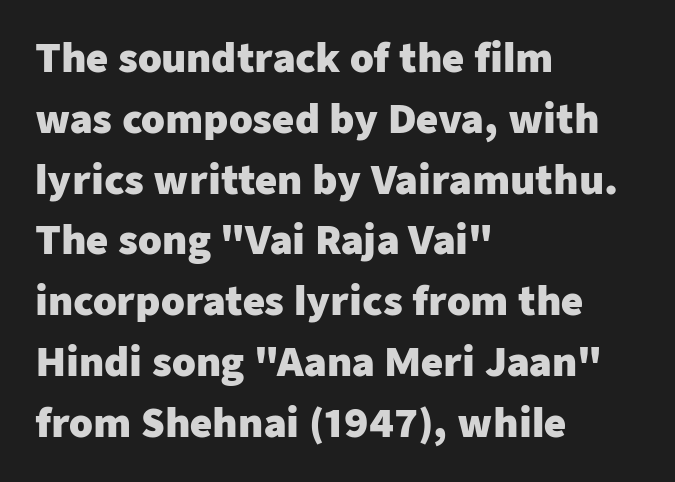
The image shows 38 px heavy sans-serif type, upright; set left-aligned, normal line spacing (1.6x), normal letter spacing, not underlined; low stroke contrast and a medium x-height.
